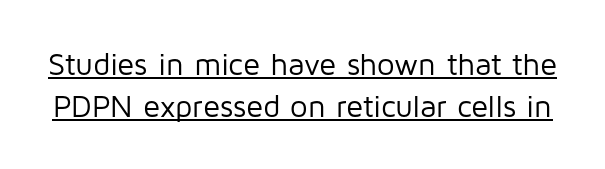
The image shows 31 px regular-weight sans-serif type, upright; set normal line spacing (1.35x), normal letter spacing, underlined; low stroke contrast and a medium x-height.
